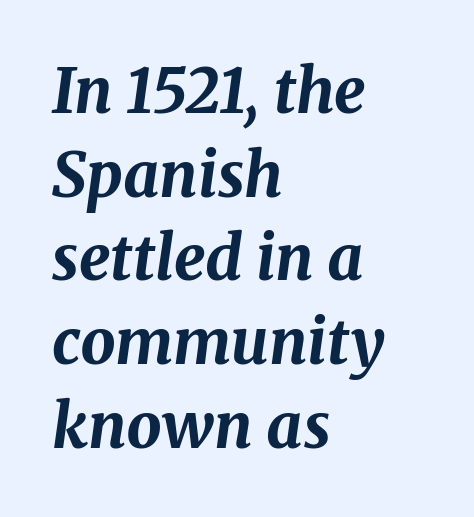
Q: Is the text bold? A: Yes.
Q: Is the text italic (slanted)? A: Yes, it leans right by about 8 degrees.
Q: Is the text underlined? A: No.
Q: How is the paragraph aligned? A: Left-aligned.
Q: Is the spacing between letters normal or unusually wide? A: Normal.
Q: Is the spacing between lines tight, normal or loose? A: Normal.
Q: Width (condensed, normal, or wide)? A: Normal.
Q: Stroke contrast? A: Medium.
Q: x-height? A: Medium.
Q: Monospaced? A: No.
